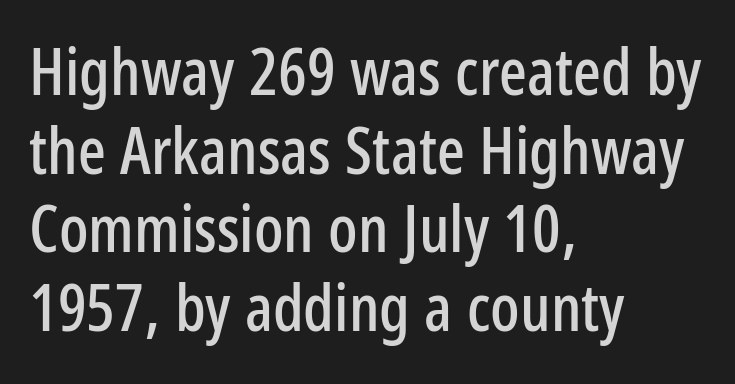
The image shows 65 px condensed sans-serif type, upright; set left-aligned, line spacing 1.21x, normal letter spacing, not underlined; low stroke contrast and a medium x-height.
